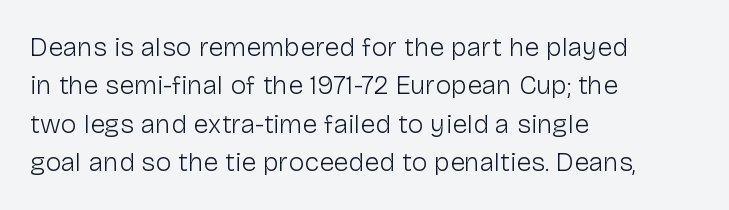
{"italic": "no", "bold": "no", "underline": "no", "align": "left", "line_spacing": "normal", "line_spacing_ratio": 1.42, "letter_spacing": "normal", "letter_spacing_em": 0.0, "glyph_px": 27}
